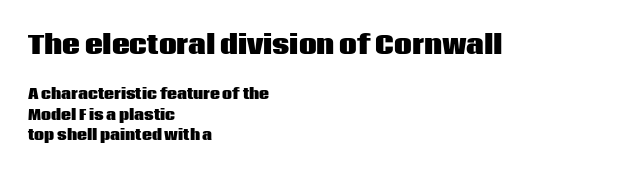
Q: Is the text bold? A: Yes.
Q: Is the text italic (slanted)? A: No, it is upright.
Q: Is the text underlined? A: No.
Q: How is the paragraph aligned? A: Left-aligned.
Q: Is the spacing between letters normal or unusually wide? A: Normal.
Q: Is the spacing between lines tight, normal or loose? A: Normal.
Q: Which block of text is set in a larger size, the first (top) or the second (bottom)? A: The first (top) one.
